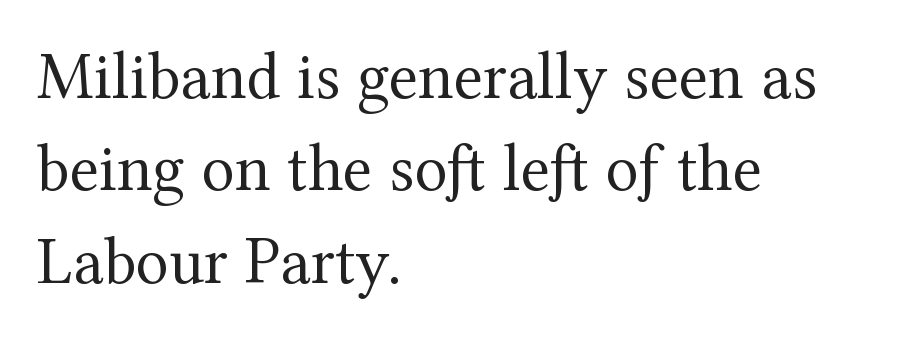
Letter spacing: default. Is this a fixed-width face? No — the glyphs have proportional, varying widths. No extra ink here — the face is not bold. Typeset ragged right — the left edge is the straight one.
